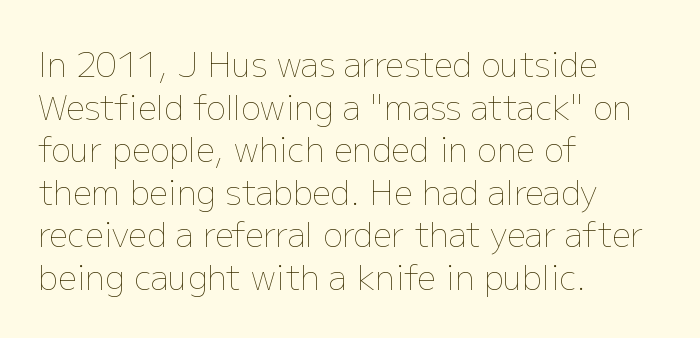
{"italic": "no", "bold": "no", "weight": "thin", "width": "normal", "stroke_contrast": "low", "x_height": "medium", "monospaced": "no", "underline": "no", "align": "left", "line_spacing": "normal", "line_spacing_ratio": 1.29, "letter_spacing": "normal", "letter_spacing_em": 0.0, "glyph_px": 33}
